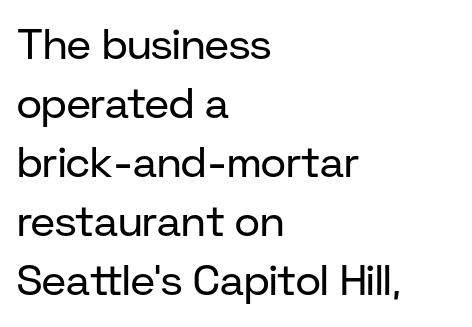
The image shows 43 px regular-weight sans-serif type, upright; set left-aligned, normal line spacing (1.37x), normal letter spacing, not underlined; low stroke contrast and a medium x-height.
